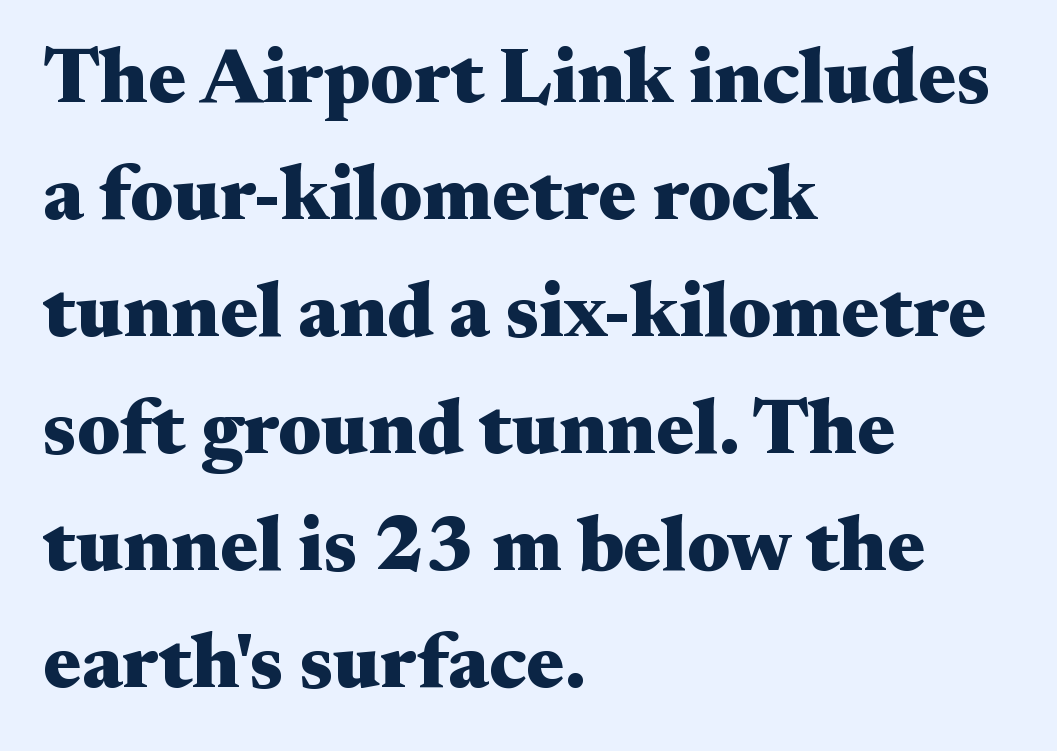
{"serif": "yes", "italic": "no", "bold": "yes", "weight": "heavy", "width": "wide", "stroke_contrast": "medium", "x_height": "small", "monospaced": "no", "underline": "no", "align": "left", "line_spacing": "normal", "line_spacing_ratio": 1.48, "letter_spacing": "normal", "letter_spacing_em": 0.0, "glyph_px": 79}
